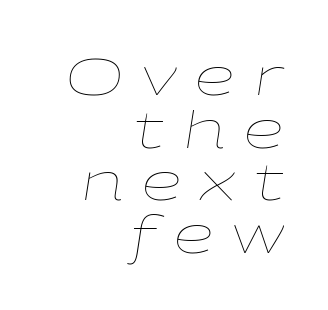
How are the letters spaced? Widely, with obvious added tracking. This sample uses an oblique cut, with every glyph tilted off the vertical. Notice how descenders almost collide with the ascenders below — that's tight leading. Glance below the letters and you will spot only blank space. The passage shown is typed in a proportional face where columns would drift.
